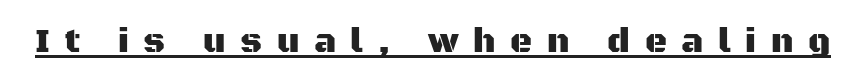
{"serif": "no", "italic": "no", "width": "normal", "stroke_contrast": "medium", "x_height": "large", "monospaced": "no", "underline": "yes", "letter_spacing": "wide", "letter_spacing_em": 0.43, "glyph_px": 34}
